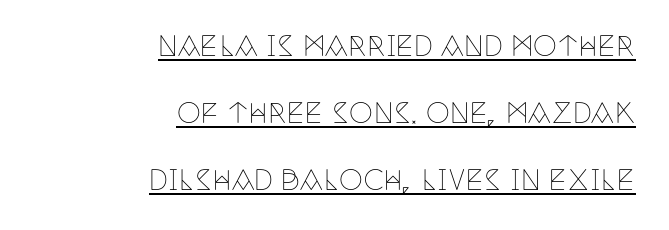
Q: Is the text bold? A: No.
Q: Is the text italic (slanted)? A: No, it is upright.
Q: Is the text underlined? A: Yes.
Q: How is the paragraph aligned? A: Right-aligned.
Q: Is the spacing between letters normal or unusually wide? A: Normal.
Q: Is the spacing between lines tight, normal or loose? A: Loose.
